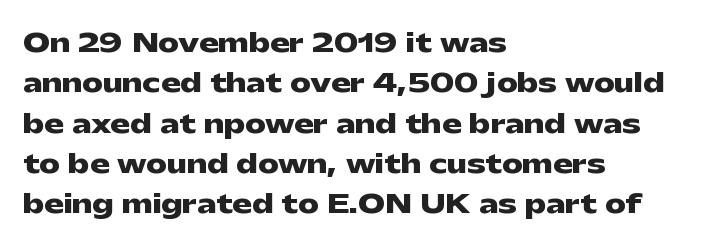
Q: Is the text bold? A: Yes.
Q: Is the text italic (slanted)? A: No, it is upright.
Q: Is the text underlined? A: No.
Q: How is the paragraph aligned? A: Left-aligned.
Q: Is the spacing between letters normal or unusually wide? A: Normal.
Q: Is the spacing between lines tight, normal or loose? A: Normal.
